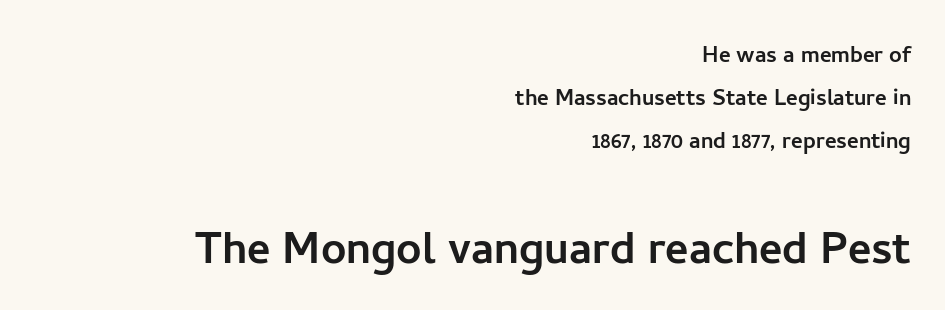
{"serif": "no", "italic": "no", "width": "normal", "stroke_contrast": "low", "x_height": "medium", "monospaced": "no", "underline": "no", "align": "right", "line_spacing": "normal", "line_spacing_ratio": 1.53, "letter_spacing": "normal", "letter_spacing_em": 0.0, "larger_block": "second", "size_ratio": 2.0, "glyph_px": 56}
